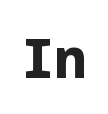
{"serif": "no", "italic": "no", "bold": "yes", "weight": "bold", "width": "normal", "stroke_contrast": "low", "x_height": "medium", "underline": "no", "letter_spacing": "normal", "letter_spacing_em": 0.0, "glyph_px": 54}
